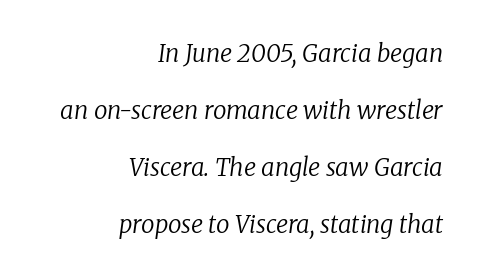
The image shows 24 px text type, italic (leaning right); set right-aligned, loose line spacing (2.38x), normal letter spacing, not underlined.
